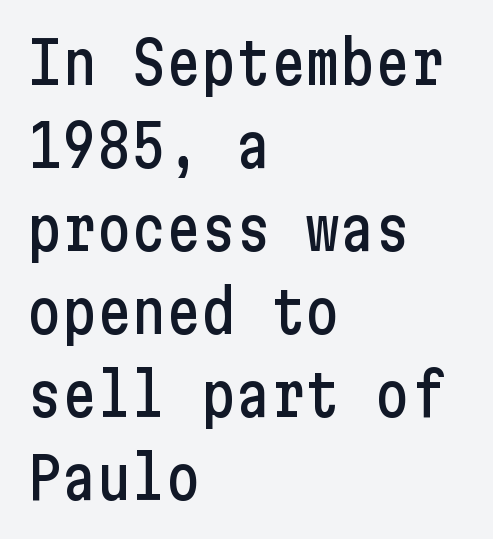
Vertically, the passage feels balanced, rows spaced as you'd expect. Nope, no serifs anywhere on these letters. Nothing unusual about the tracking: characters are spaced as the font intends. Where is the straight margin? On the left.
